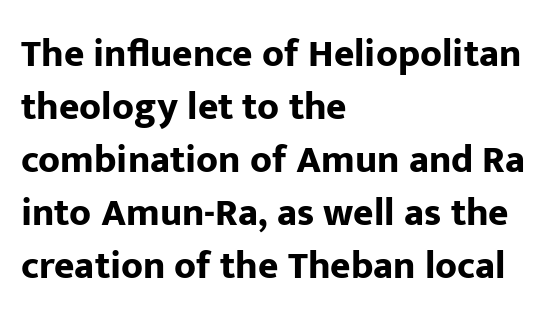
{"serif": "no", "italic": "no", "bold": "yes", "weight": "bold", "width": "normal", "stroke_contrast": "low", "x_height": "medium", "monospaced": "no", "underline": "no", "align": "left", "line_spacing": "normal", "line_spacing_ratio": 1.36, "letter_spacing": "normal", "letter_spacing_em": 0.0, "glyph_px": 39}
